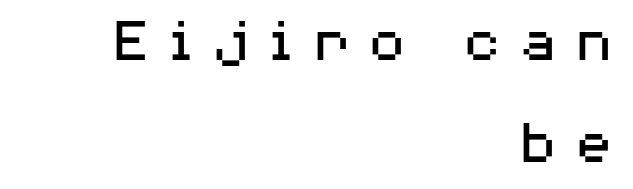
{"serif": "no", "italic": "no", "bold": "no", "weight": "regular", "width": "wide", "stroke_contrast": "medium", "x_height": "medium", "monospaced": "no", "underline": "no", "align": "right", "line_spacing": "normal", "line_spacing_ratio": 1.57, "letter_spacing": "wide", "letter_spacing_em": 0.25, "glyph_px": 65}
